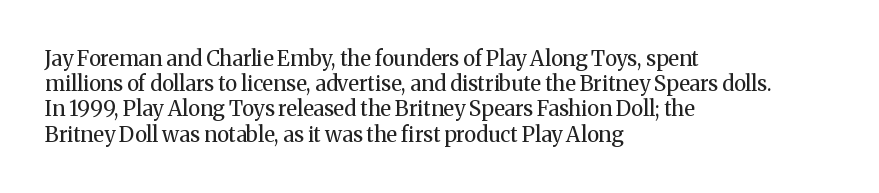
The image shows 21 px text type, upright; set left-aligned, line spacing 1.2x, normal letter spacing, not underlined.
